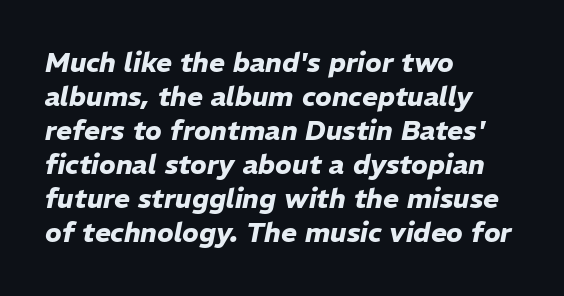
{"italic": "yes", "lean": "right", "slant_degrees": 11, "bold": "yes", "underline": "no", "align": "left", "line_spacing": "normal", "line_spacing_ratio": 1.26, "letter_spacing": "normal", "letter_spacing_em": 0.0, "glyph_px": 27}
